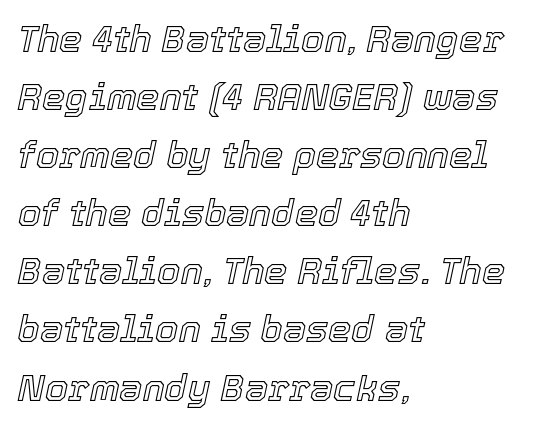
The rendering uses natural spacing where letterforms have individual widths. This rendering features lettering with no underline. This is oblique type, the kind used for emphasis or titles. Short note: letters normally spaced. Visually the block forms a straight wall on the left and a jagged coastline on the right. Is there much room between lines? A standard amount, neither cramped nor airy.
